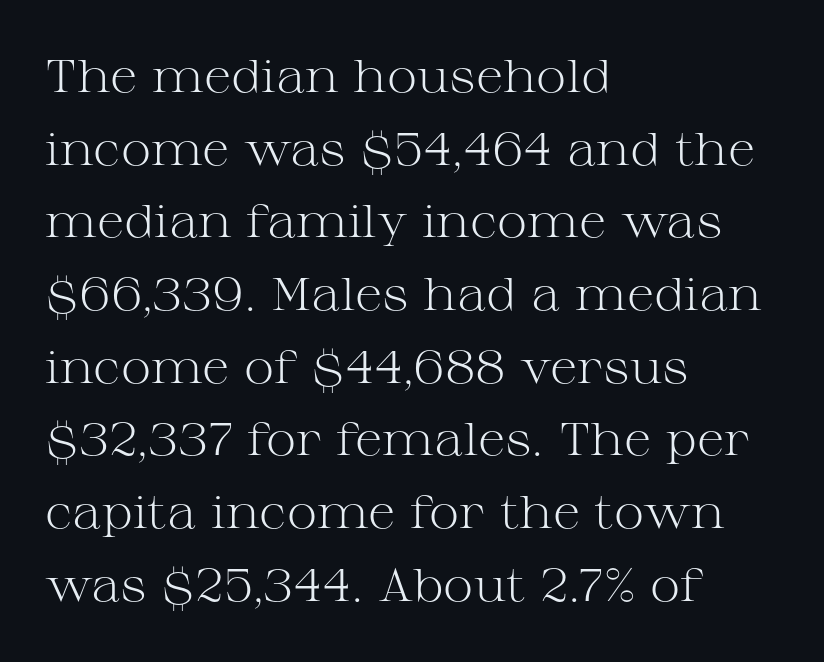
Q: Is the text bold? A: No.
Q: Is the text italic (slanted)? A: No, it is upright.
Q: Is the typeface a serif or a sans-serif typeface? A: Serif.
Q: Is the text underlined? A: No.
Q: How is the paragraph aligned? A: Left-aligned.
Q: Is the spacing between letters normal or unusually wide? A: Normal.
Q: Is the spacing between lines tight, normal or loose? A: Normal.
Q: Width (condensed, normal, or wide)? A: Wide.
Q: Stroke contrast? A: Medium.
Q: x-height? A: Medium.
Q: Monospaced? A: No.
